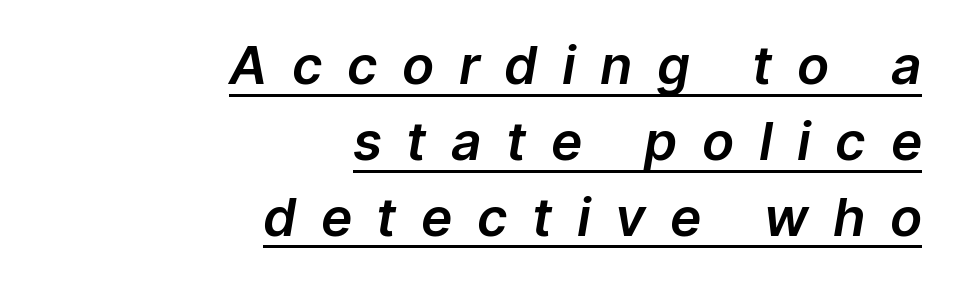
The image shows 53 px text type, italic (leaning right); set right-aligned, normal line spacing (1.43x), unusually wide letter spacing (+0.5 em), underlined; low stroke contrast and a medium x-height.
